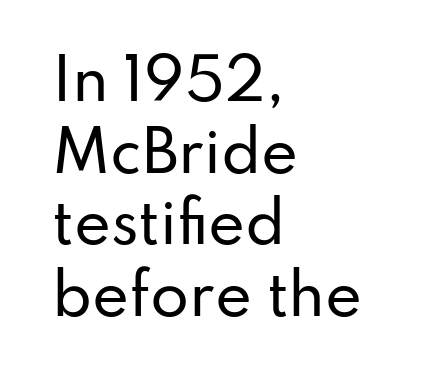
Q: Is the text italic (slanted)? A: No, it is upright.
Q: Is the typeface a serif or a sans-serif typeface? A: Sans-serif.
Q: Is the text underlined? A: No.
Q: How is the paragraph aligned? A: Left-aligned.
Q: Is the spacing between letters normal or unusually wide? A: Normal.
Q: Is the spacing between lines tight, normal or loose? A: Normal.
Q: Width (condensed, normal, or wide)? A: Normal.
Q: Stroke contrast? A: Low.
Q: x-height? A: Small.
Q: Monospaced? A: No.
